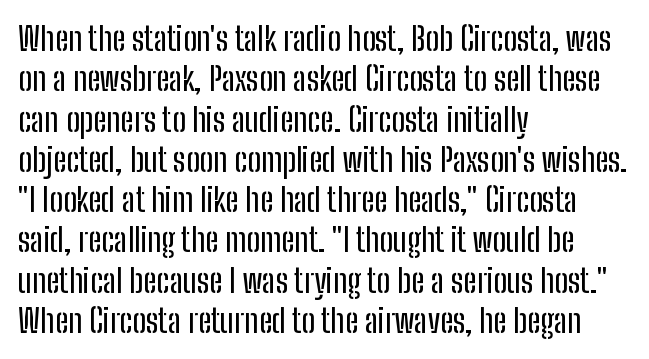
Compared with typical body copy, the letter spacing here is the same. A typesetter would label this face a sans. A roman cut, with each character standing at attention. Each letter keeps its own natural width here, so spacing adapts to shape. Clear beneath every line of the passage.
